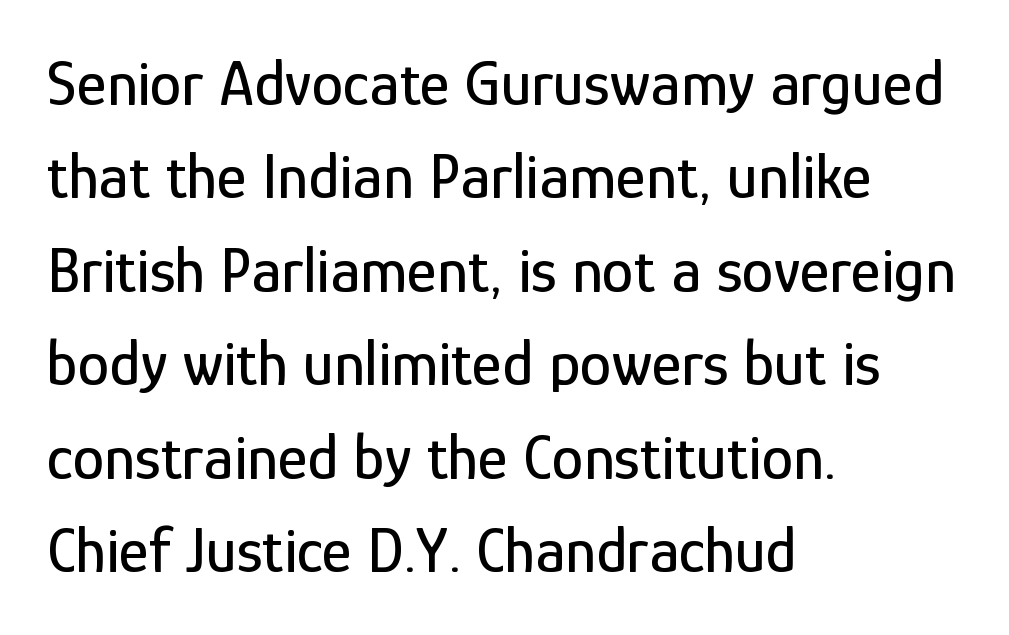
To sum up the face: it is a sans, with no serifs. Each letter keeps its own natural width here, so spacing adapts to shape. The lettering stays uniformly vertical, giving the passage a roman look. Is there much room between lines? A standard amount, neither cramped nor airy.
